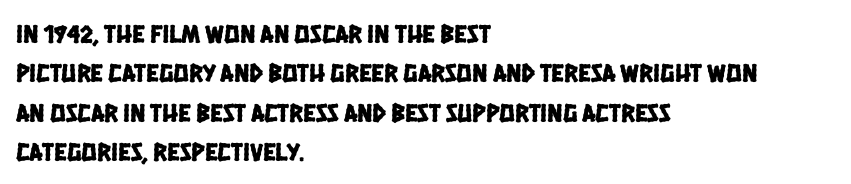
The image shows 26 px text type; set left-aligned, normal line spacing (1.51x), normal letter spacing, not underlined.
